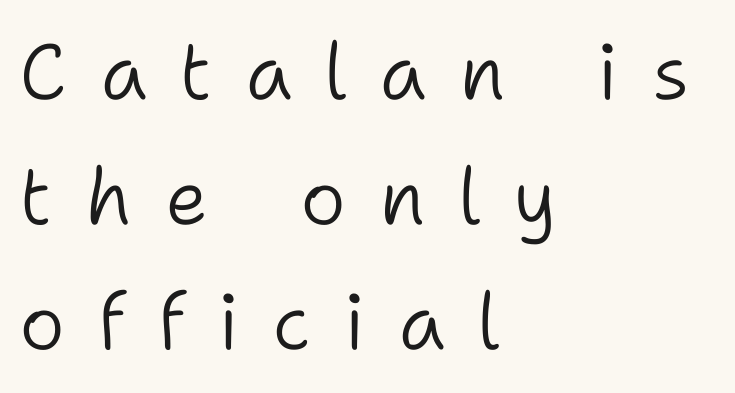
The foot of each line stays bare and open. Bold? No — there's no thickening of the strokes. Each word looks stretched out because of the extra space between its letters. Leftover space on each line is placed entirely after the last word. Notice how descenders clear the ascenders below comfortably — that's standard leading. Each letter keeps its own natural width here, so spacing adapts to shape.
